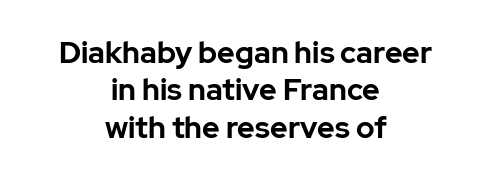
Q: Is the text bold? A: Yes.
Q: Is the text italic (slanted)? A: No, it is upright.
Q: Is the typeface a serif or a sans-serif typeface? A: Sans-serif.
Q: Is the text underlined? A: No.
Q: How is the paragraph aligned? A: Centered.
Q: Is the spacing between letters normal or unusually wide? A: Normal.
Q: Is the spacing between lines tight, normal or loose? A: Normal.
Q: Width (condensed, normal, or wide)? A: Normal.
Q: Stroke contrast? A: Low.
Q: x-height? A: Medium.
Q: Monospaced? A: No.
